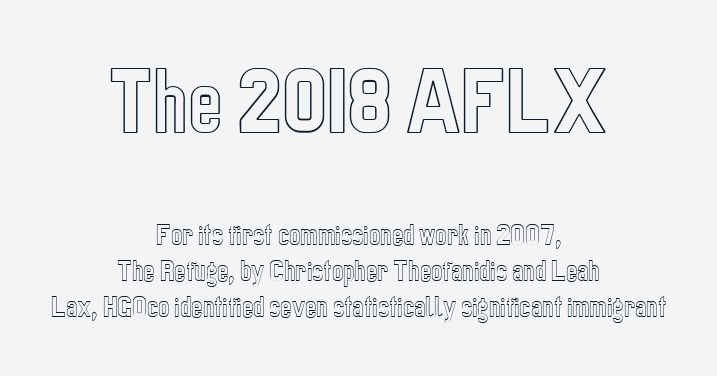
Type without underlining. Characters remain perfectly vertical along every line. Line spacing here is normal. Type size steps down from the first block to the second.
